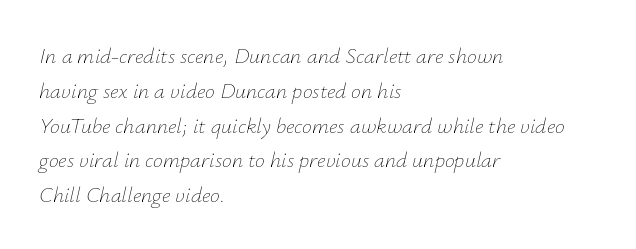
The image shows 22 px text type, italic (leaning right); set left-aligned, normal line spacing (1.58x), normal letter spacing, not underlined.
